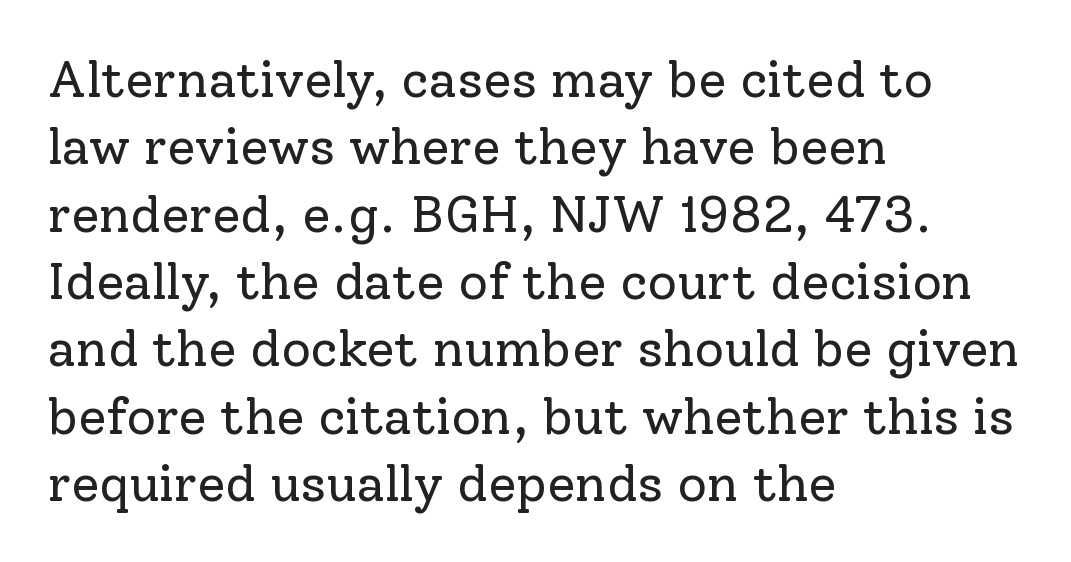
{"serif": "yes", "italic": "no", "bold": "no", "weight": "regular", "width": "normal", "stroke_contrast": "low", "x_height": "medium", "monospaced": "no", "underline": "no", "align": "left", "line_spacing": "normal", "line_spacing_ratio": 1.32, "letter_spacing": "normal", "letter_spacing_em": 0.0, "glyph_px": 51}
